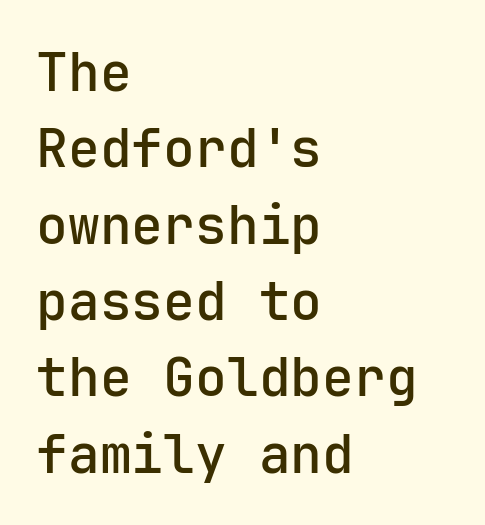
Q: Is the text italic (slanted)? A: No, it is upright.
Q: Is the typeface a serif or a sans-serif typeface? A: Sans-serif.
Q: Is the text underlined? A: No.
Q: How is the paragraph aligned? A: Left-aligned.
Q: Is the spacing between letters normal or unusually wide? A: Normal.
Q: Is the spacing between lines tight, normal or loose? A: Normal.
Q: Width (condensed, normal, or wide)? A: Normal.
Q: Stroke contrast? A: Low.
Q: x-height? A: Medium.
Q: Monospaced? A: Yes.
